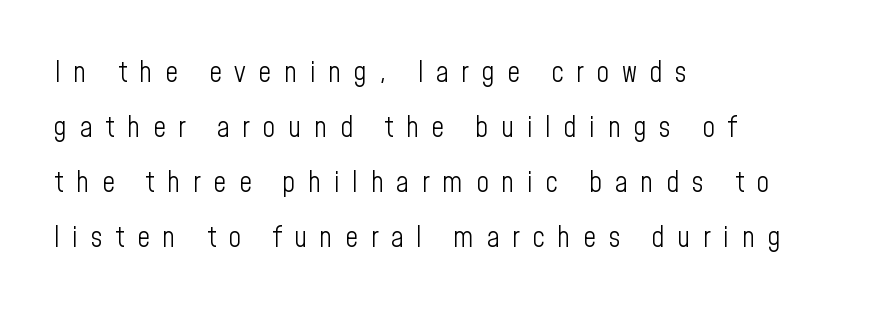
Q: Is the text bold? A: No.
Q: Is the text italic (slanted)? A: No, it is upright.
Q: Is the typeface a serif or a sans-serif typeface? A: Sans-serif.
Q: Is the text underlined? A: No.
Q: How is the paragraph aligned? A: Left-aligned.
Q: Is the spacing between letters normal or unusually wide? A: Unusually wide.
Q: Is the spacing between lines tight, normal or loose? A: Loose.
Q: Width (condensed, normal, or wide)? A: Condensed.
Q: Stroke contrast? A: Low.
Q: x-height? A: Medium.
Q: Monospaced? A: No.
